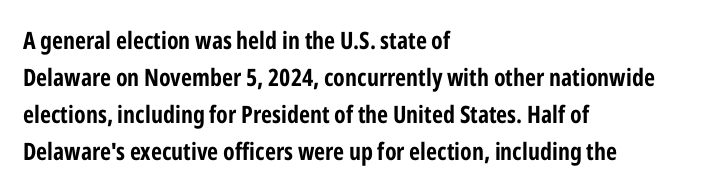
These lines sit exactly where default settings would place them. Descenders are the only things crossing below the line. As a designer I'd log this as weight 700, bold. Where is the straight margin? On the left. The axis of the letterforms is exactly vertical. No extra tracking has been applied to these lines.
